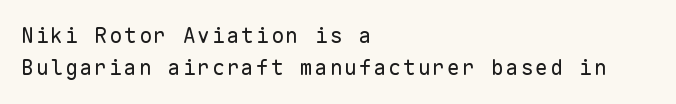
Q: Is the text bold? A: No.
Q: Is the text italic (slanted)? A: No, it is upright.
Q: Is the text underlined? A: No.
Q: How is the paragraph aligned? A: Left-aligned.
Q: Is the spacing between lines tight, normal or loose? A: Normal.
